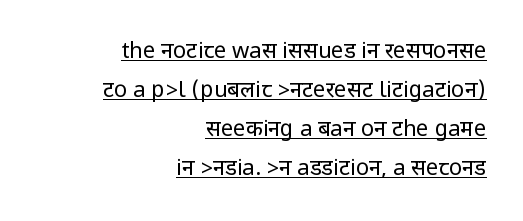
Is the type heavy? It reads as light-to-regular instead. Italic: no, the glyphs are upright roman. The words here are underlined. The horizontal fit of the characters is conventional and even. A flush-right, rag-left setting is used for this passage.
